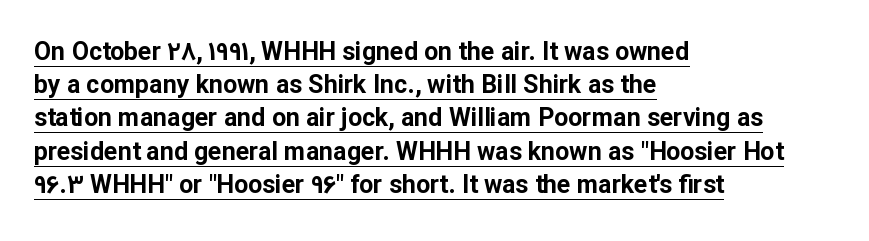
{"italic": "no", "bold": "yes", "underline": "yes", "align": "left", "line_spacing": "normal", "line_spacing_ratio": 1.33, "letter_spacing": "normal", "letter_spacing_em": 0.0, "glyph_px": 25}
